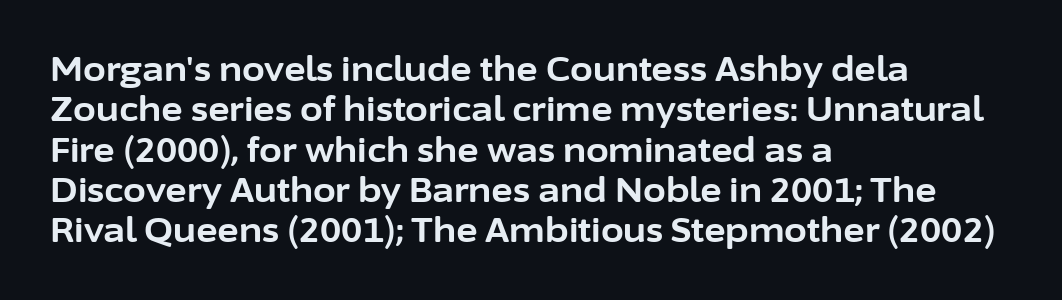
Anything drawn beneath the words? Only blank space. Looks like regular typesetting: each glyph gets only the width it needs. Nothing unusual about the tracking: characters are spaced as the font intends. Does the type have serifs? No, each stem ends abruptly. Is there any slant? The stems are plumb. Is the type bold? Yes — the strokes are clearly thick and heavy.
